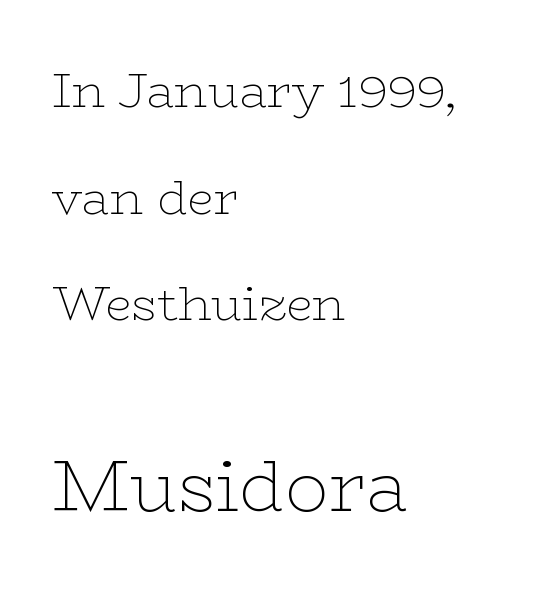
Q: Is the text bold? A: No.
Q: Is the text italic (slanted)? A: No, it is upright.
Q: Is the typeface a serif or a sans-serif typeface? A: Serif.
Q: Is the text underlined? A: No.
Q: How is the paragraph aligned? A: Left-aligned.
Q: Is the spacing between letters normal or unusually wide? A: Normal.
Q: Is the spacing between lines tight, normal or loose? A: Loose.
Q: Which block of text is set in a larger size, the first (top) or the second (bottom)? A: The second (bottom) one.
Q: Width (condensed, normal, or wide)? A: Wide.
Q: Stroke contrast? A: Low.
Q: x-height? A: Medium.
Q: Monospaced? A: No.
